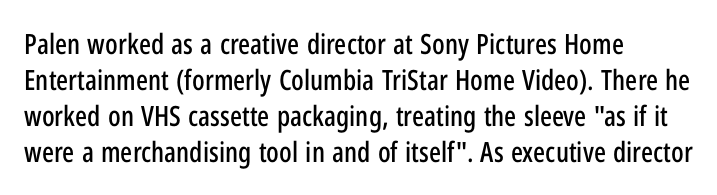
{"serif": "no", "italic": "no", "width": "condensed", "stroke_contrast": "low", "x_height": "medium", "monospaced": "no", "underline": "no", "align": "left", "line_spacing": "normal", "line_spacing_ratio": 1.28, "letter_spacing": "normal", "letter_spacing_em": 0.0, "glyph_px": 28}
